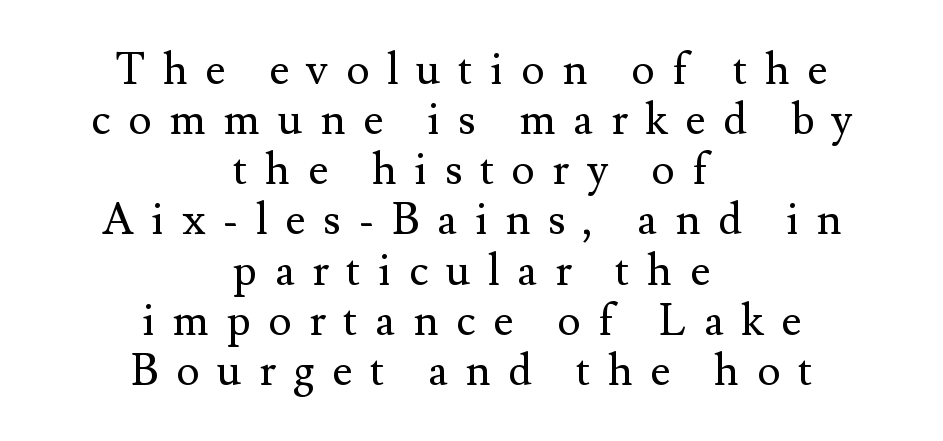
{"serif": "yes", "italic": "no", "bold": "no", "weight": "regular", "width": "normal", "stroke_contrast": "medium", "x_height": "small", "monospaced": "no", "underline": "no", "align": "center", "line_spacing": "tight", "line_spacing_ratio": 1.14, "letter_spacing": "wide", "letter_spacing_em": 0.4, "glyph_px": 44}
